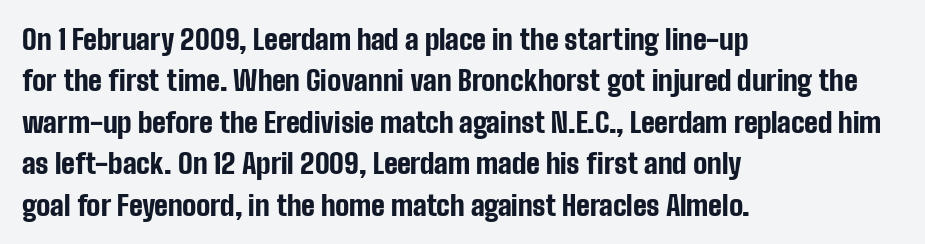
The typeface chosen for these lines omits serifs. The designer left line spacing at the default. The paragraph shown leans on its left margin. Every stem runs plumb, perpendicular to the baseline. The rendering uses natural spacing where letterforms have individual widths.
